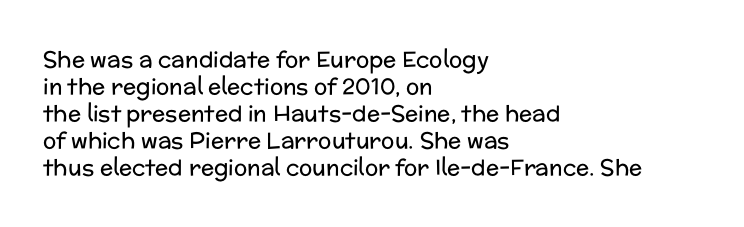
Beneath every word, the page is bare. The lettering holds an erect, upright posture throughout. Caption: face not bold, strokes unweighted. The gaps between neighbouring characters are ordinary and unremarkable.
